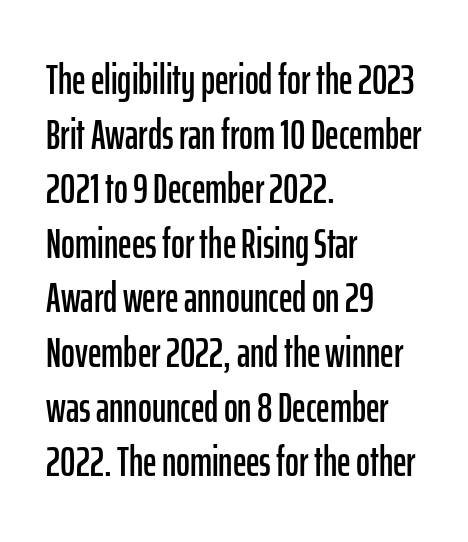
Words appear dense and cohesive because spacing is normal. Beneath every word, the page is bare. Think of a printed novel: that variable character pitch is what you see here. A roman cut, with each character standing at attention.
